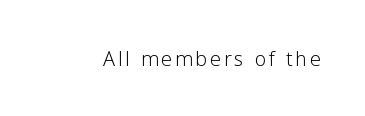
Q: Is the text bold? A: No.
Q: Is the text italic (slanted)? A: No, it is upright.
Q: Is the text underlined? A: No.
